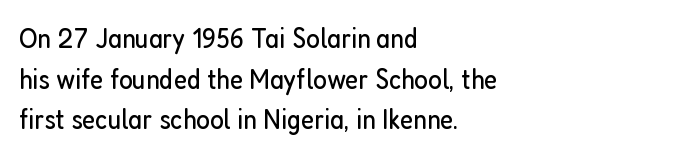
Type style note: lacks serifs. This is the regular roman posture of the typeface. Clear beneath every line of the passage. The space between consecutive lines is moderate. The passage is arranged the way most books set body copy — flush left. The rendering uses natural spacing where letterforms have individual widths.
